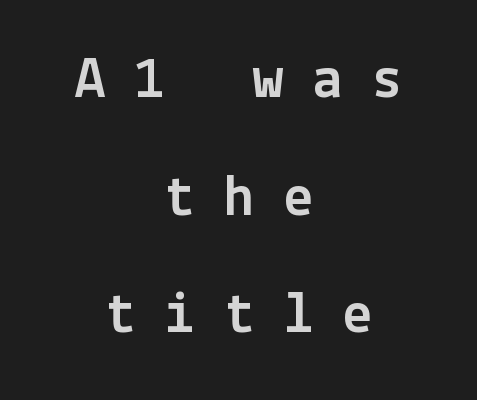
Q: Is the text italic (slanted)? A: No, it is upright.
Q: Is the typeface a serif or a sans-serif typeface? A: Sans-serif.
Q: Is the text underlined? A: No.
Q: How is the paragraph aligned? A: Centered.
Q: Is the spacing between letters normal or unusually wide? A: Unusually wide.
Q: Is the spacing between lines tight, normal or loose? A: Loose.
Q: Width (condensed, normal, or wide)? A: Normal.
Q: x-height? A: Medium.
